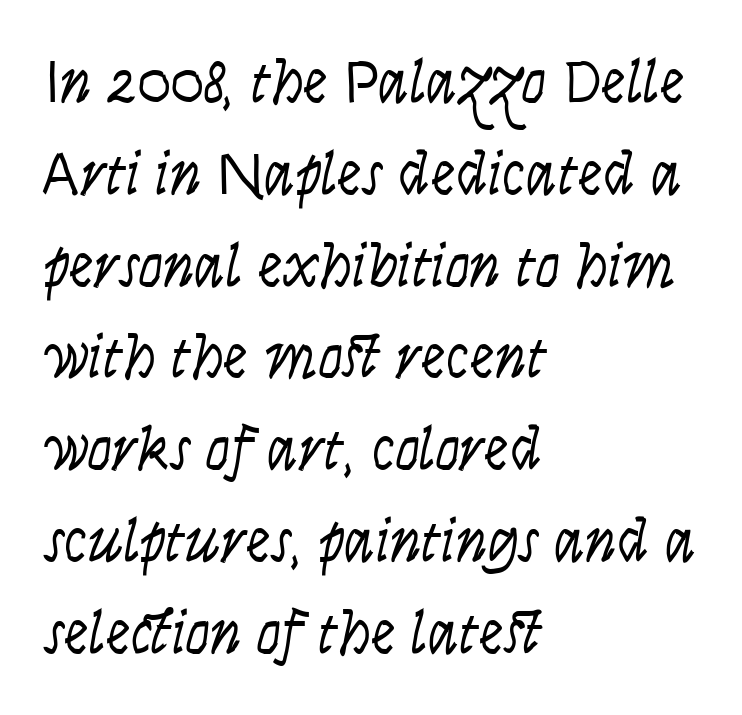
Vertical spacing — default. Stems here are at most as thick as an everyday book face. A typesetter would call this proportional, since set widths differ per character. The passage shown has conventional tracking throughout. The passage shown leans; its letterforms are oblique.
